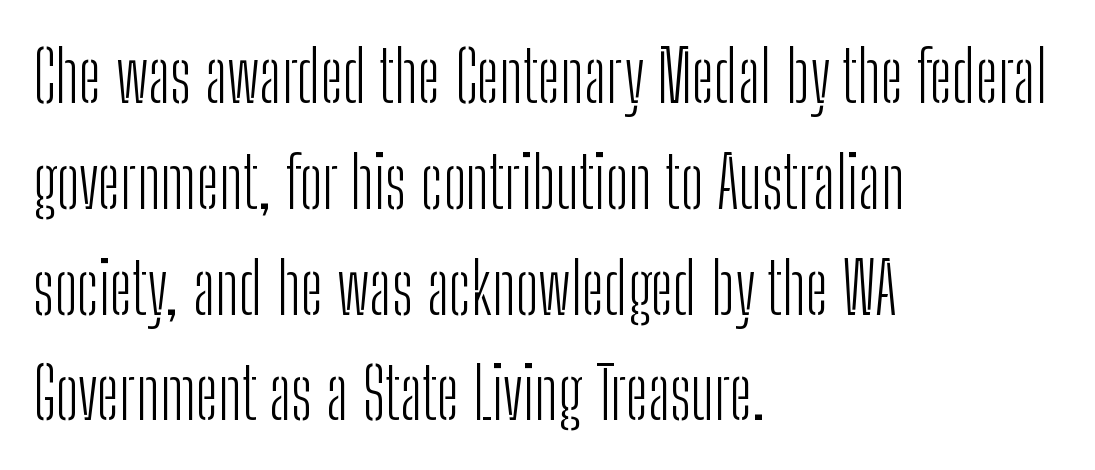
The image shows 71 px light, condensed sans-serif type, upright; set left-aligned, normal line spacing (1.49x), normal letter spacing, not underlined; low stroke contrast and a medium x-height.
